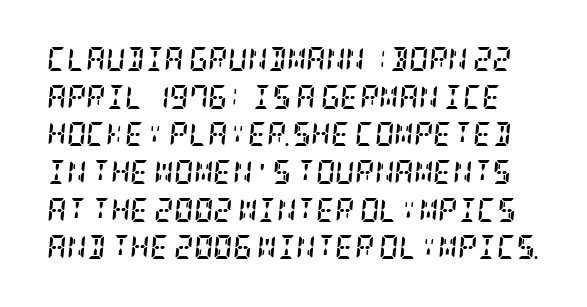
The image shows 24 px bold type, italic (leaning right); set normal line spacing (1.57x), normal letter spacing, not underlined.
